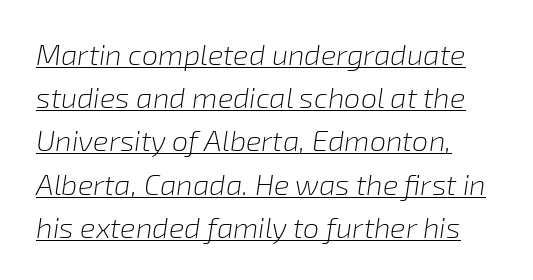
Q: Is the text bold? A: No.
Q: Is the text italic (slanted)? A: Yes, it leans right by about 8 degrees.
Q: Is the text underlined? A: Yes.
Q: Is the spacing between letters normal or unusually wide? A: Normal.
Q: Is the spacing between lines tight, normal or loose? A: Normal.
Q: Width (condensed, normal, or wide)? A: Normal.
Q: Stroke contrast? A: Low.
Q: x-height? A: Medium.
Q: Monospaced? A: No.
